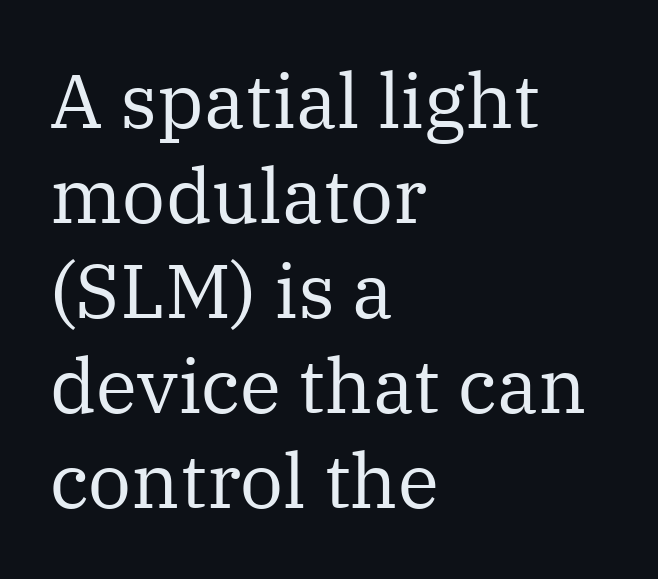
Q: Is the text bold? A: No.
Q: Is the text italic (slanted)? A: No, it is upright.
Q: Is the typeface a serif or a sans-serif typeface? A: Serif.
Q: Is the text underlined? A: No.
Q: How is the paragraph aligned? A: Left-aligned.
Q: Is the spacing between letters normal or unusually wide? A: Normal.
Q: Is the spacing between lines tight, normal or loose? A: Normal.
Q: Width (condensed, normal, or wide)? A: Normal.
Q: Stroke contrast? A: Medium.
Q: x-height? A: Medium.
Q: Monospaced? A: No.
